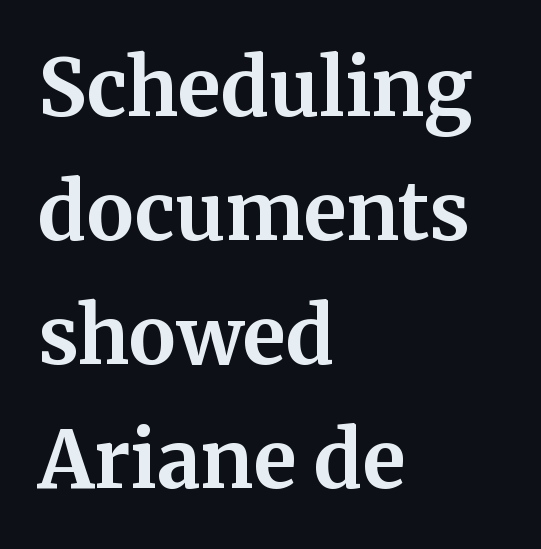
Q: Is the text bold? A: Yes.
Q: Is the text italic (slanted)? A: No, it is upright.
Q: Is the typeface a serif or a sans-serif typeface? A: Serif.
Q: Is the text underlined? A: No.
Q: How is the paragraph aligned? A: Left-aligned.
Q: Is the spacing between letters normal or unusually wide? A: Normal.
Q: Is the spacing between lines tight, normal or loose? A: Normal.
Q: Width (condensed, normal, or wide)? A: Normal.
Q: Stroke contrast? A: Medium.
Q: x-height? A: Medium.
Q: Monospaced? A: No.
